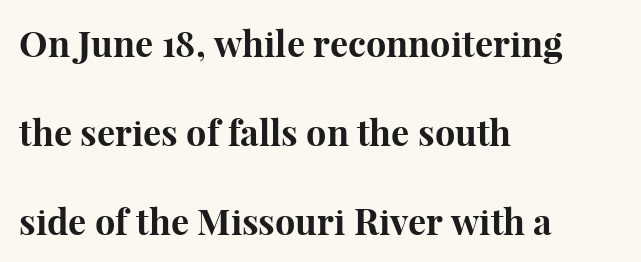
Q: Is the text bold? A: Yes.
Q: Is the text italic (slanted)? A: No, it is upright.
Q: Is the typeface a serif or a sans-serif typeface? A: Serif.
Q: Is the text underlined? A: No.
Q: How is the paragraph aligned? A: Left-aligned.
Q: Is the spacing between letters normal or unusually wide? A: Normal.
Q: Is the spacing between lines tight, normal or loose? A: Loose.
Q: Width (condensed, normal, or wide)? A: Normal.
Q: Stroke contrast? A: High.
Q: x-height? A: Medium.
Q: Monospaced? A: No.
